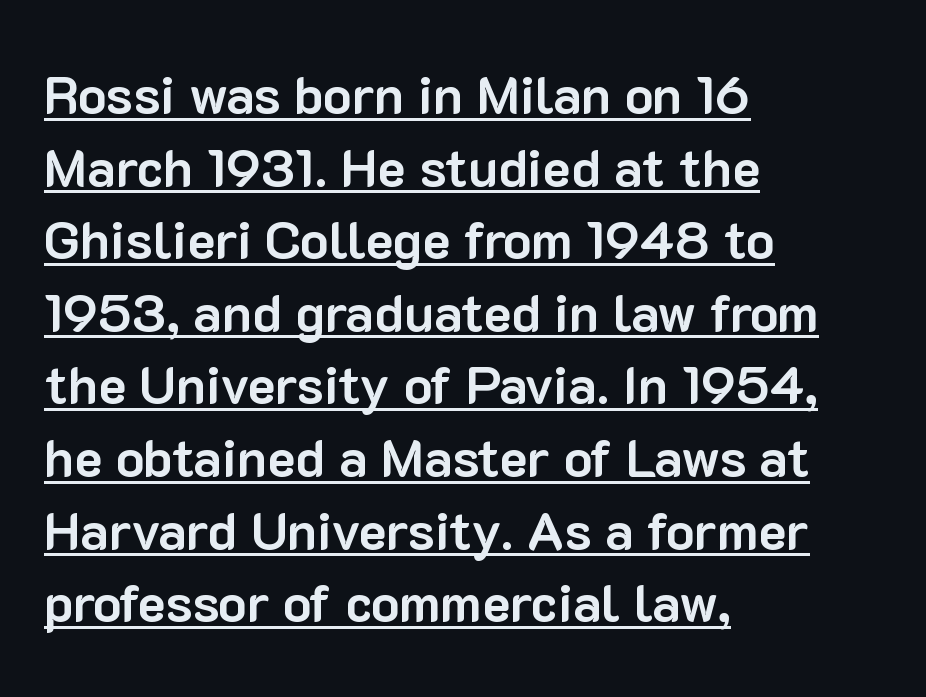
{"serif": "no", "italic": "no", "bold": "yes", "weight": "bold", "width": "normal", "stroke_contrast": "low", "x_height": "medium", "monospaced": "no", "underline": "yes", "align": "left", "line_spacing": "normal", "line_spacing_ratio": 1.37, "letter_spacing": "normal", "letter_spacing_em": 0.0, "glyph_px": 53}
